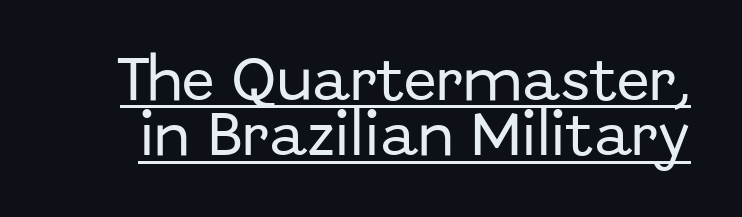
The image shows 48 px sans-serif type, upright; set tight line spacing (1.15x), normal letter spacing, underlined; low stroke contrast and a medium x-height.
